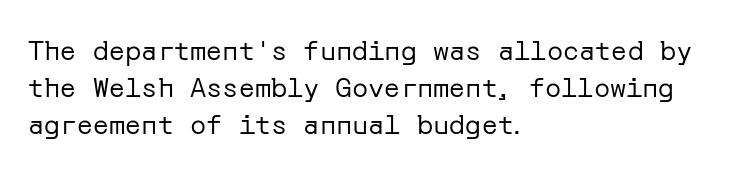
The image shows 27 px text type, upright; set left-aligned, normal line spacing (1.37x), normal letter spacing, not underlined.
